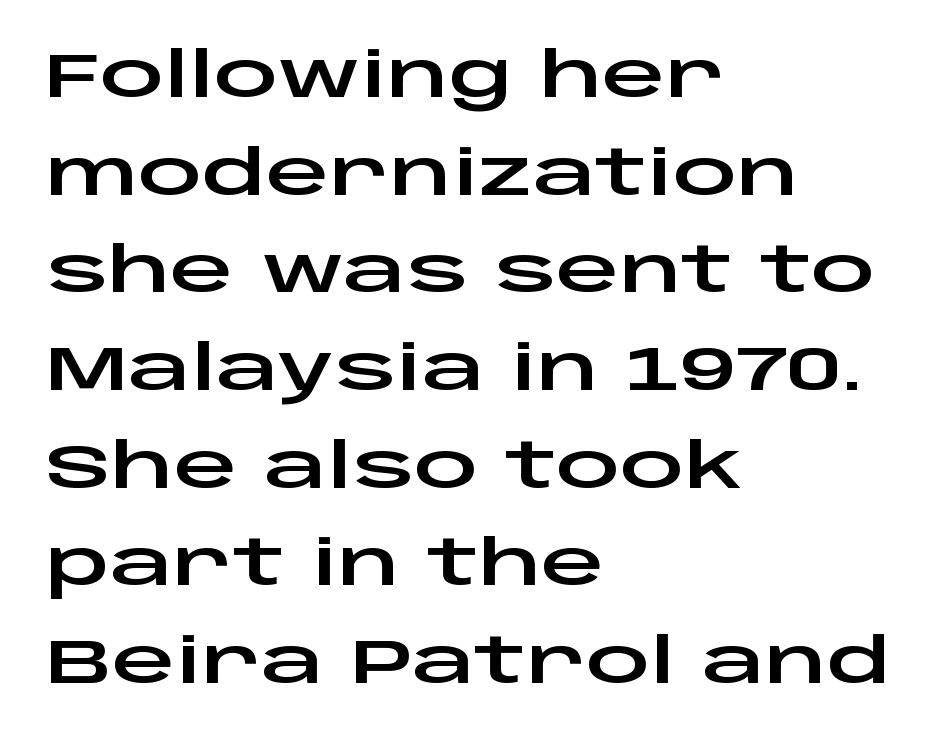
{"serif": "no", "italic": "no", "width": "wide", "stroke_contrast": "low", "x_height": "large", "monospaced": "no", "underline": "no", "align": "left", "line_spacing": "normal", "line_spacing_ratio": 1.55, "letter_spacing": "normal", "letter_spacing_em": 0.0, "glyph_px": 63}
